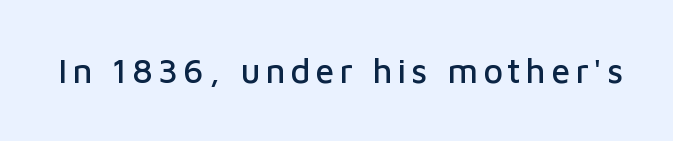
{"serif": "no", "italic": "no", "width": "normal", "stroke_contrast": "low", "x_height": "medium", "monospaced": "no", "underline": "no", "glyph_px": 34}
